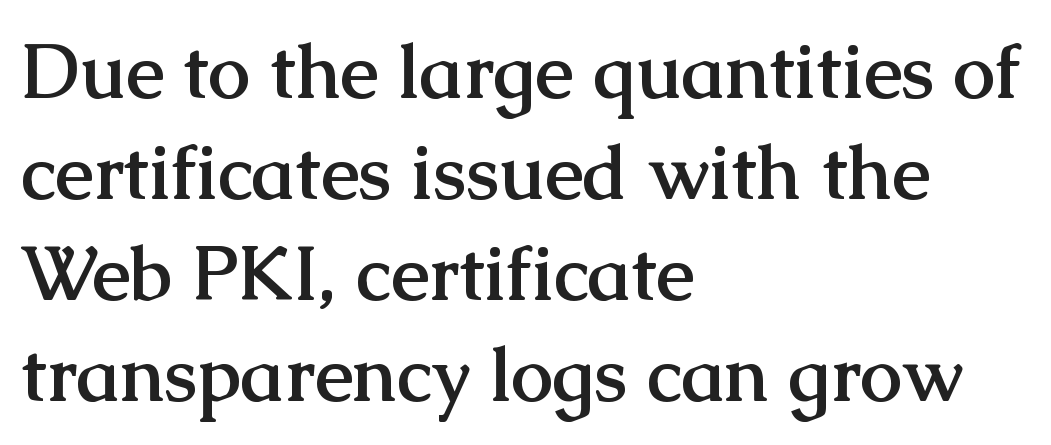
The image shows 76 px semibold serif type, upright; set left-aligned, normal line spacing (1.33x), normal letter spacing, not underlined; medium stroke contrast and a medium x-height.
